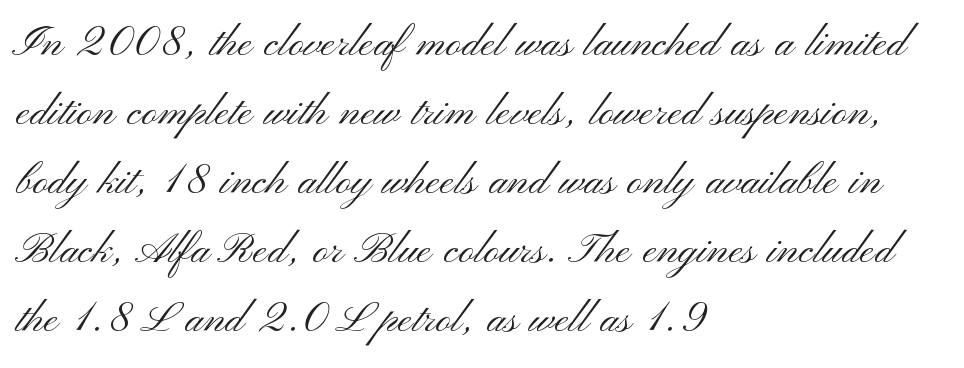
Proportional: the letters do not fall into vertical columns. Note: no serifs on the glyphs. Type without underlining.
